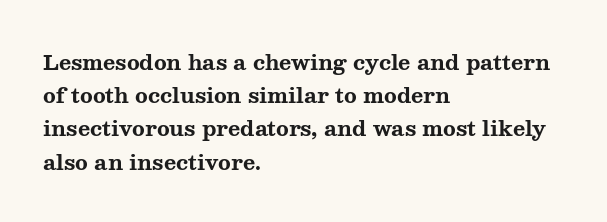
Q: Is the text bold? A: Yes.
Q: Is the text italic (slanted)? A: No, it is upright.
Q: Is the text underlined? A: No.
Q: How is the paragraph aligned? A: Left-aligned.
Q: Is the spacing between letters normal or unusually wide? A: Normal.
Q: Is the spacing between lines tight, normal or loose? A: Normal.
